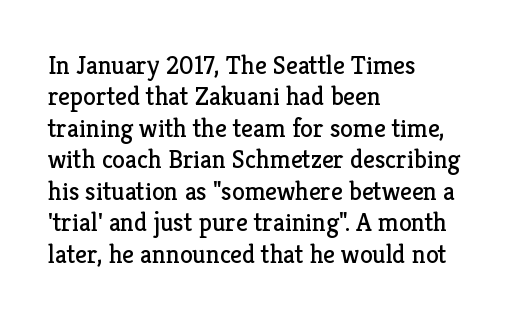
{"italic": "no", "bold": "no", "underline": "no", "align": "left", "line_spacing_ratio": 1.21, "letter_spacing": "normal", "letter_spacing_em": 0.0, "glyph_px": 26}
